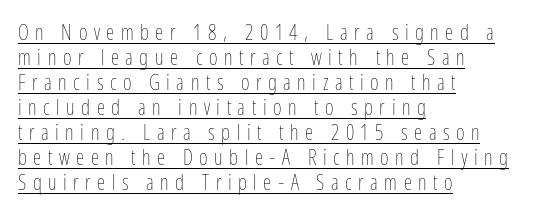
Q: Is the text bold? A: No.
Q: Is the text italic (slanted)? A: No, it is upright.
Q: Is the text underlined? A: Yes.
Q: How is the paragraph aligned? A: Left-aligned.
Q: Is the spacing between letters normal or unusually wide? A: Unusually wide.
